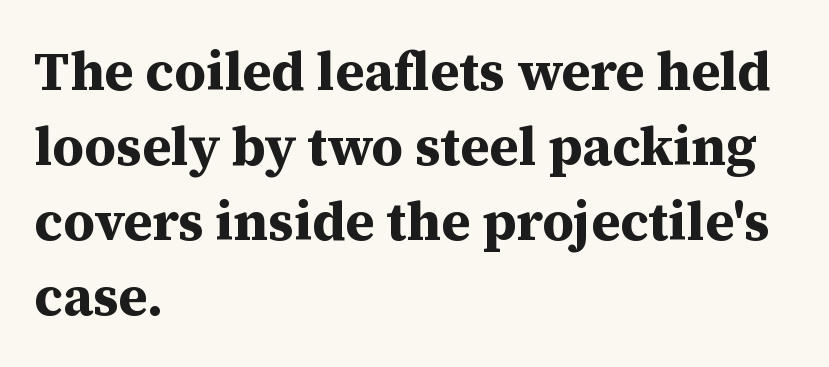
Q: Is the text bold? A: Yes.
Q: Is the text italic (slanted)? A: No, it is upright.
Q: Is the typeface a serif or a sans-serif typeface? A: Serif.
Q: Is the text underlined? A: No.
Q: How is the paragraph aligned? A: Left-aligned.
Q: Is the spacing between letters normal or unusually wide? A: Normal.
Q: Is the spacing between lines tight, normal or loose? A: Normal.
Q: Width (condensed, normal, or wide)? A: Normal.
Q: Stroke contrast? A: Medium.
Q: x-height? A: Medium.
Q: Monospaced? A: No.
